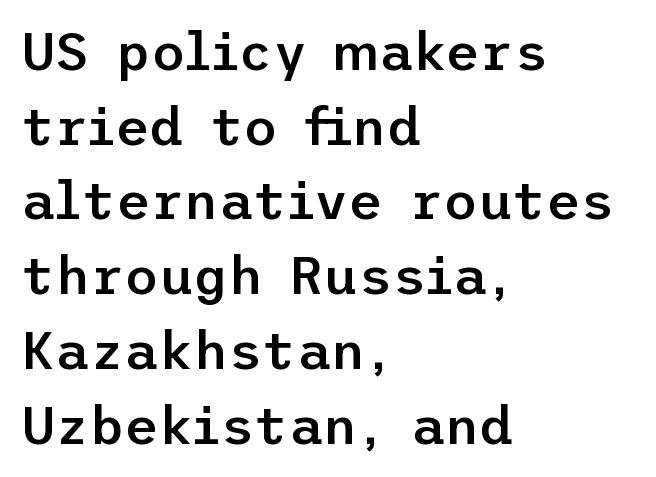
{"serif": "no", "italic": "no", "bold": "semi", "weight": "semibold", "width": "normal", "stroke_contrast": "low", "x_height": "medium", "underline": "no", "align": "left", "line_spacing": "normal", "line_spacing_ratio": 1.41, "letter_spacing": "normal", "letter_spacing_em": 0.0, "glyph_px": 53}
